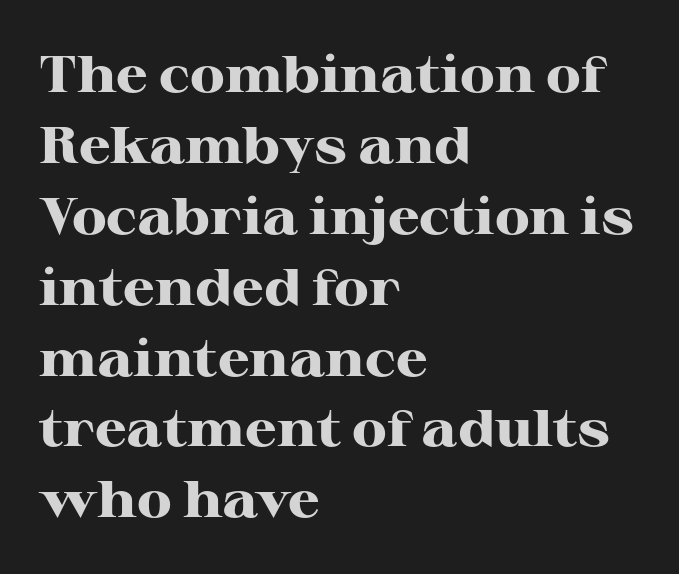
The image shows 51 px heavy, wide serif type, upright; set left-aligned, normal line spacing (1.39x), normal letter spacing, not underlined; high stroke contrast and a medium x-height.
